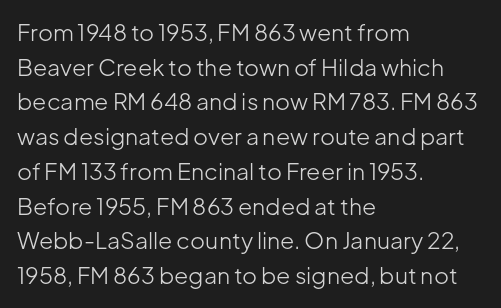
Q: Is the text bold? A: No.
Q: Is the text italic (slanted)? A: No, it is upright.
Q: Is the text underlined? A: No.
Q: How is the paragraph aligned? A: Left-aligned.
Q: Is the spacing between letters normal or unusually wide? A: Normal.
Q: Is the spacing between lines tight, normal or loose? A: Normal.
